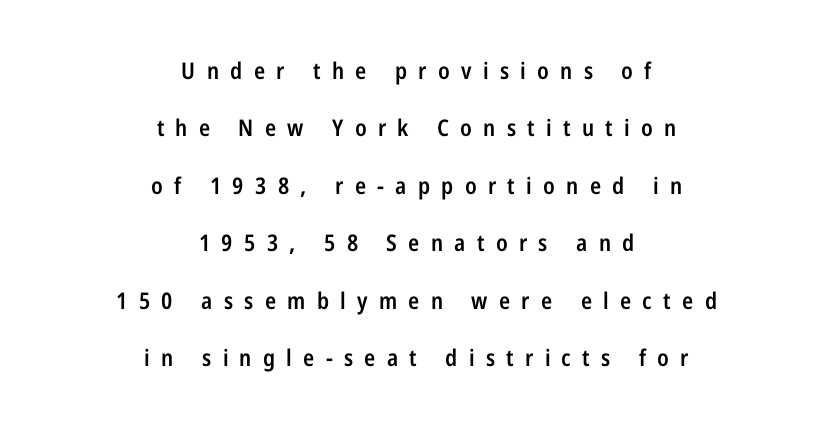
A great deal of white space separates one row of letters from the next. The horizontal fit of the characters is loose and conspicuously gappy. Moderately thickened strokes mark this as semibold type. The compositor balanced each line on the midline. Unlike italic type, these characters show no tilt at all.
